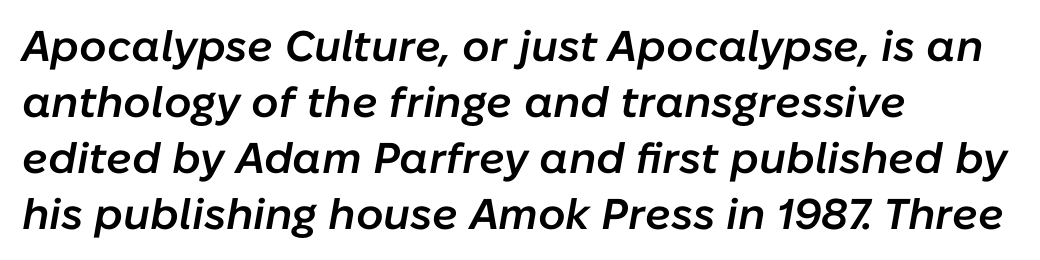
{"italic": "yes", "lean": "right", "slant_degrees": 10, "bold": "semi", "weight": "semibold", "width": "normal", "stroke_contrast": "low", "x_height": "medium", "monospaced": "no", "underline": "no", "align": "left", "line_spacing": "normal", "line_spacing_ratio": 1.3, "letter_spacing": "normal", "letter_spacing_em": 0.0, "glyph_px": 43}
